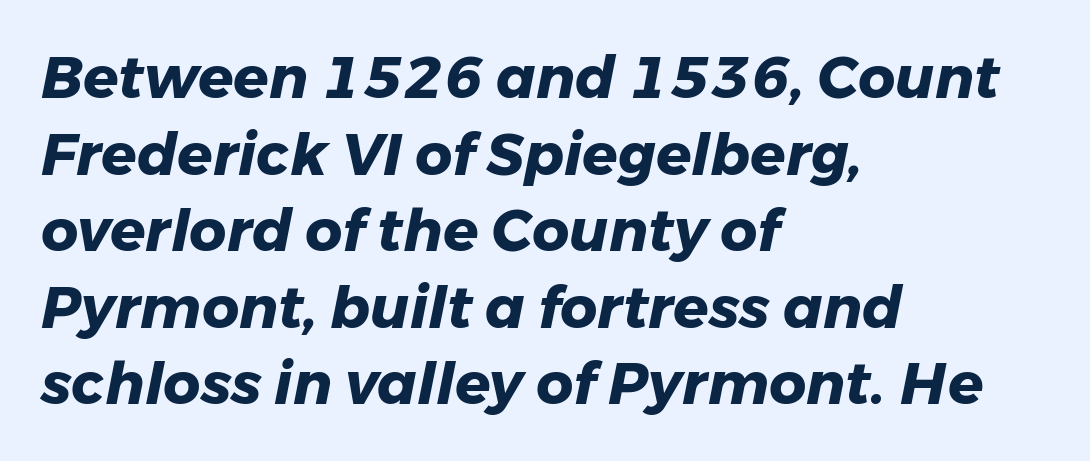
Q: Is the text bold? A: Yes.
Q: Is the text italic (slanted)? A: Yes, it leans right by about 11 degrees.
Q: Is the text underlined? A: No.
Q: How is the paragraph aligned? A: Left-aligned.
Q: Is the spacing between letters normal or unusually wide? A: Normal.
Q: Is the spacing between lines tight, normal or loose? A: Normal.
Q: Width (condensed, normal, or wide)? A: Normal.
Q: Stroke contrast? A: Low.
Q: x-height? A: Medium.
Q: Monospaced? A: No.
